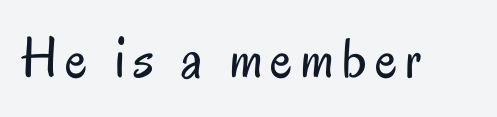
{"serif": "no", "italic": "no", "bold": "no", "weight": "regular", "width": "condensed", "stroke_contrast": "low", "x_height": "small", "monospaced": "no", "underline": "no", "glyph_px": 58}
